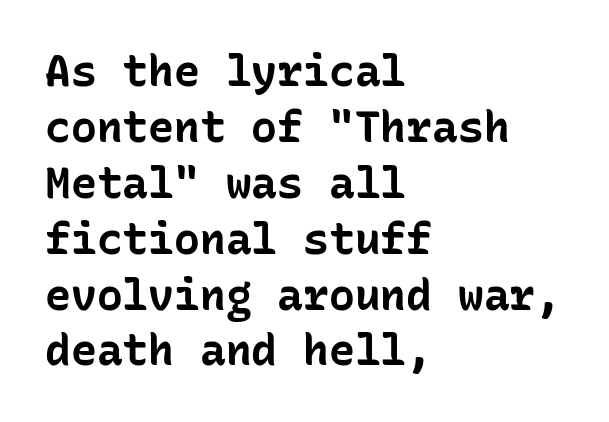
Q: Is the text bold? A: Yes.
Q: Is the text italic (slanted)? A: No, it is upright.
Q: Is the typeface a serif or a sans-serif typeface? A: Sans-serif.
Q: Is the text underlined? A: No.
Q: How is the paragraph aligned? A: Left-aligned.
Q: Is the spacing between letters normal or unusually wide? A: Normal.
Q: Is the spacing between lines tight, normal or loose? A: Normal.
Q: Width (condensed, normal, or wide)? A: Normal.
Q: Stroke contrast? A: Low.
Q: x-height? A: Medium.
Q: Monospaced? A: Yes.
